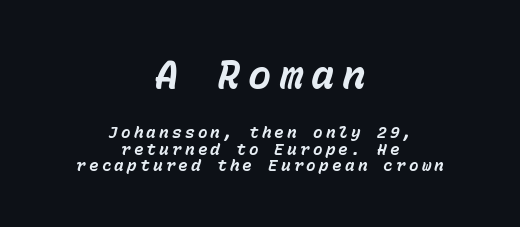
The typesetting leans heavy: a genuine bold. Monospaced: the letters line up in strict vertical columns. You get the large type first, then a drop to smaller type. Has an underline been added? It has not. Tightly led — the rows are bunched. Tracking here is generous; glyphs stand well apart from one another.
